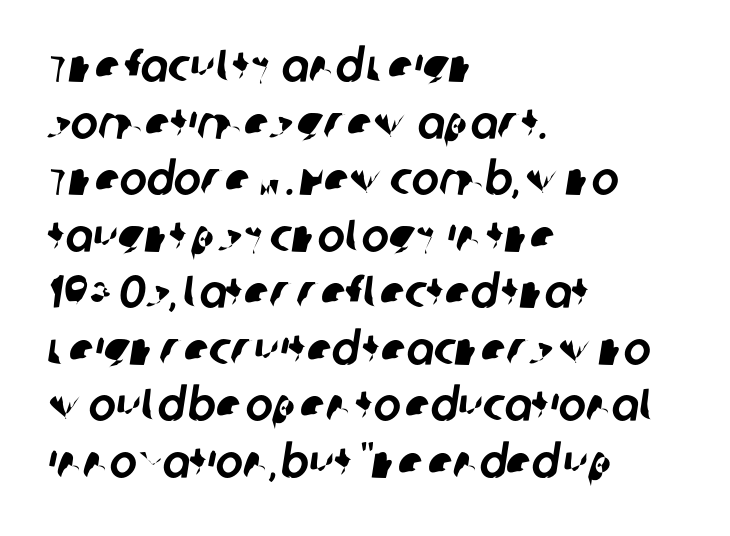
The space beneath each line is pristine and unruled. Each line starts at the same left margin while the right side varies. The rendering shows plain stroke endings on the letterforms — a sans-serif design. Is the letter spacing exaggerated? No — it looks like the ordinary default.
